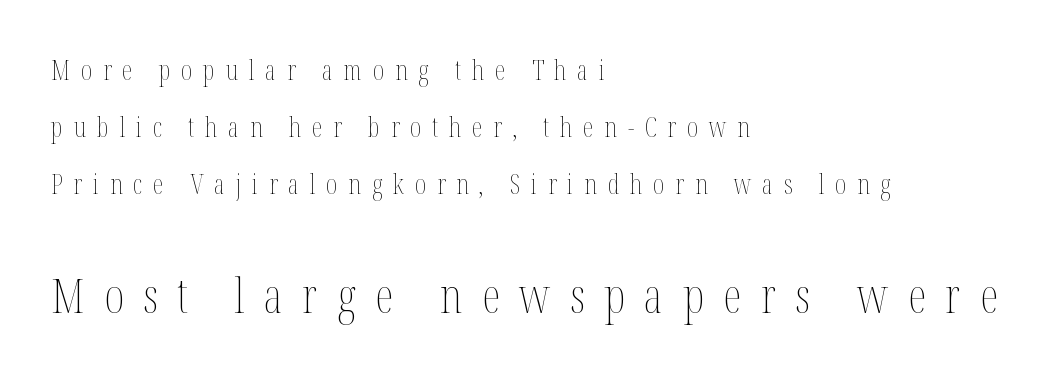
The image shows 48 px thin, condensed type, upright; set left-aligned, loose line spacing (2.12x), unusually wide letter spacing (+0.4 em), not underlined; the second (bottom) block is 1.78x larger; medium stroke contrast and a medium x-height.
